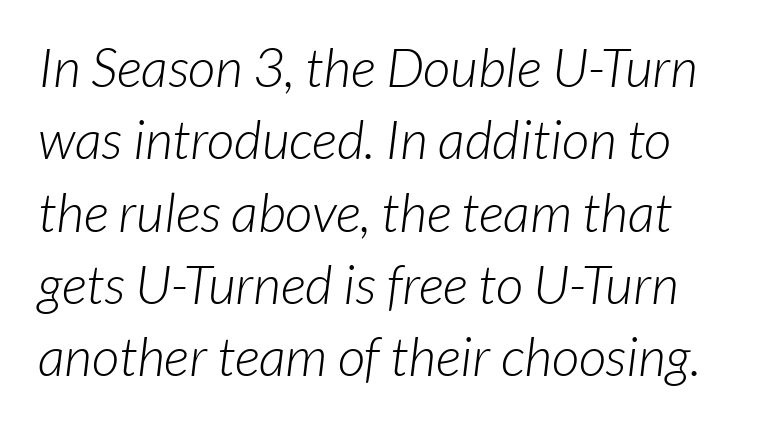
The image shows 54 px light sans-serif type; set normal line spacing (1.34x), normal letter spacing, not underlined; low stroke contrast and a medium x-height.
